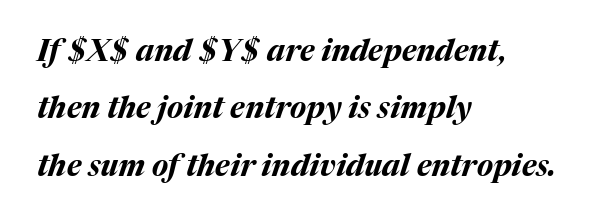
Q: Is the text bold? A: Yes.
Q: Is the text italic (slanted)? A: Yes, it leans right by about 17 degrees.
Q: Is the text underlined? A: No.
Q: How is the paragraph aligned? A: Left-aligned.
Q: Is the spacing between letters normal or unusually wide? A: Normal.
Q: Is the spacing between lines tight, normal or loose? A: Loose.
Q: Width (condensed, normal, or wide)? A: Normal.
Q: Stroke contrast? A: Medium.
Q: x-height? A: Medium.
Q: Monospaced? A: No.
